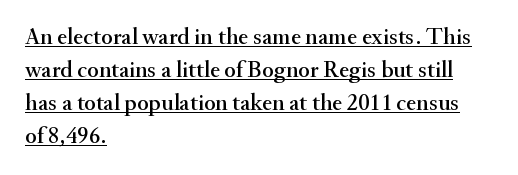
The image shows 24 px text type, upright; set left-aligned, normal line spacing (1.38x), normal letter spacing, underlined.
